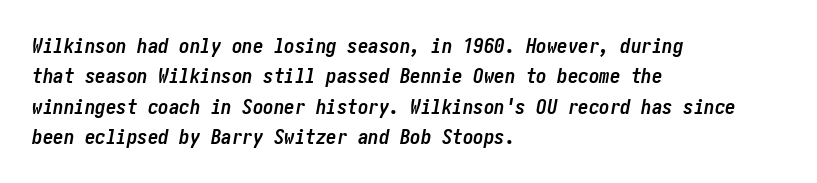
The sample has been set heavy, in full bold. The words here are not underlined. Standard letterfit; no display-style spreading of the glyphs. It's the slanting kind of type.
